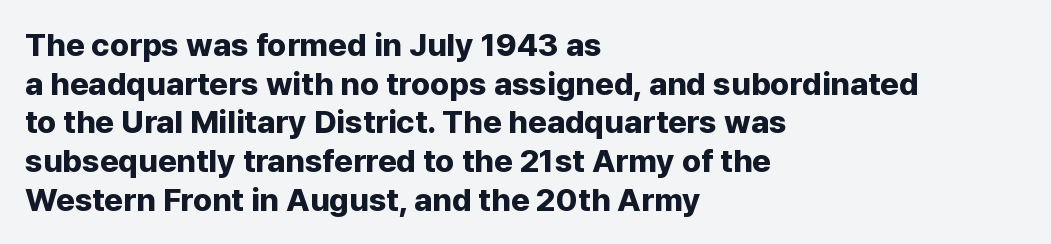
{"serif": "no", "italic": "no", "bold": "yes", "weight": "bold", "width": "normal", "stroke_contrast": "low", "x_height": "medium", "monospaced": "no", "underline": "no", "align": "left", "line_spacing_ratio": 1.21, "letter_spacing": "normal", "letter_spacing_em": 0.0, "glyph_px": 32}
